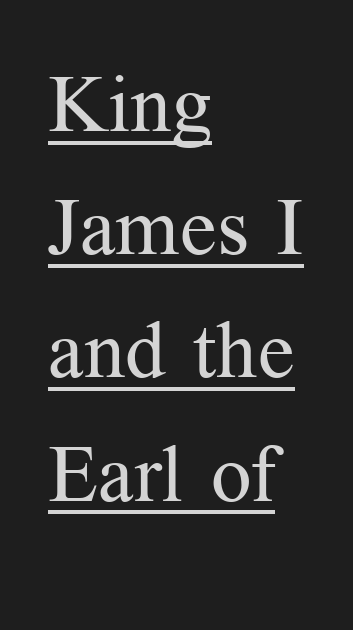
Q: Is the text bold? A: No.
Q: Is the text italic (slanted)? A: No, it is upright.
Q: Is the typeface a serif or a sans-serif typeface? A: Serif.
Q: Is the text underlined? A: Yes.
Q: How is the paragraph aligned? A: Left-aligned.
Q: Is the spacing between letters normal or unusually wide? A: Normal.
Q: Is the spacing between lines tight, normal or loose? A: Normal.
Q: Width (condensed, normal, or wide)? A: Normal.
Q: Stroke contrast? A: Medium.
Q: x-height? A: Medium.
Q: Monospaced? A: No.
